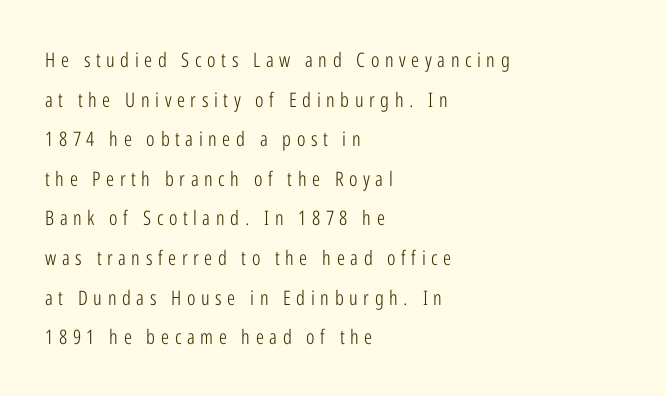
Q: Is the text bold? A: No.
Q: Is the text italic (slanted)? A: No, it is upright.
Q: Is the text underlined? A: No.
Q: How is the paragraph aligned? A: Left-aligned.
Q: Is the spacing between letters normal or unusually wide? A: Unusually wide.
Q: Is the spacing between lines tight, normal or loose? A: Loose.
